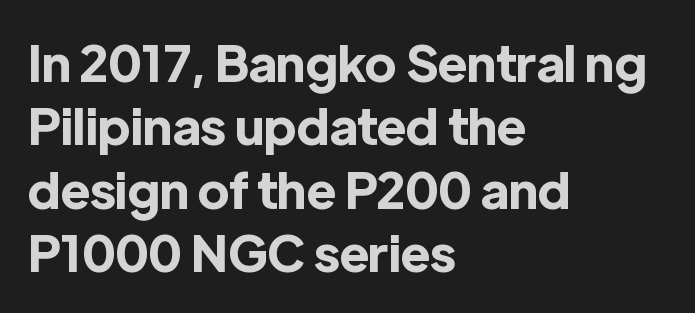
The image shows 50 px bold sans-serif type, upright; set left-aligned, normal line spacing (1.27x), normal letter spacing, not underlined; a medium x-height.
